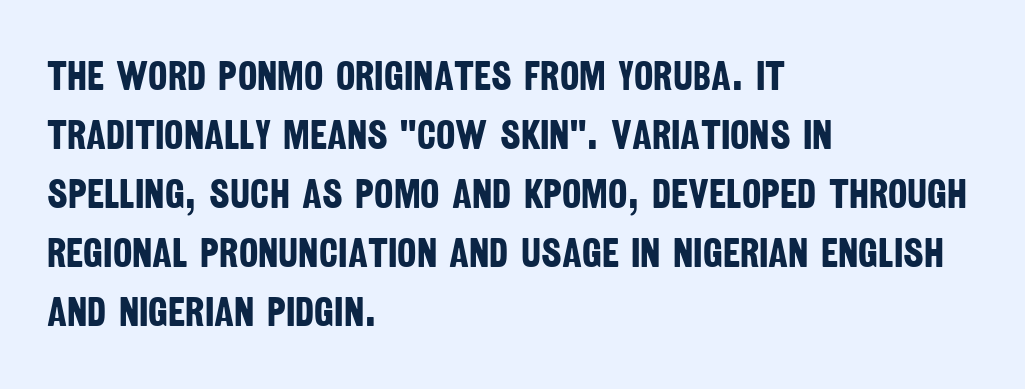
{"serif": "no", "bold": "yes", "weight": "bold", "width": "condensed", "stroke_contrast": "low", "x_height": "large", "monospaced": "no", "underline": "no", "align": "left", "line_spacing": "normal", "line_spacing_ratio": 1.44, "letter_spacing": "normal", "letter_spacing_em": 0.0, "glyph_px": 41}
